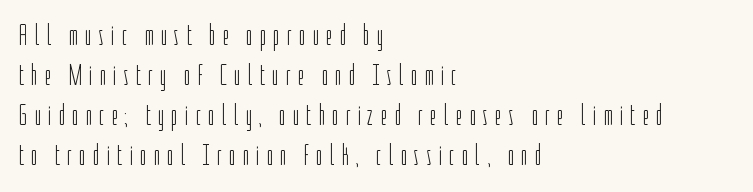
No heavy texture on the line: the type isn't bold. Ascenders rise straight up at ninety degrees. The letterforms stand isolated, each surrounded by extra space. The type family on display is of the sans-serif kind. Each new line begins a customary step beneath the previous one. A student would call this left alignment; a typographer would say flush left, rag right.
